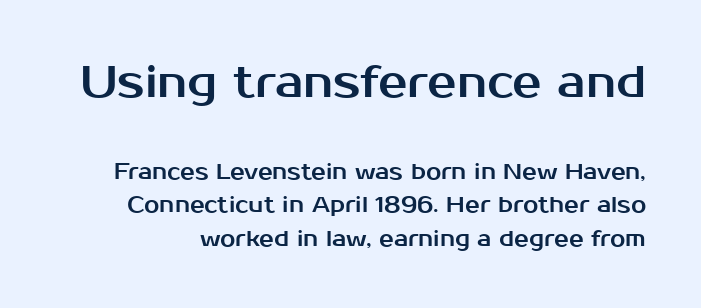
These lines keep a tight, regular rhythm from letter to letter. Italic? Not at all — the glyphs are vertical. Anything drawn beneath the words? Only blank space. The passage shown stacks its lines at a standard gap. Visually, the top section dominates because its glyphs are scaled up. Font category for this specimen: sans-serif.
